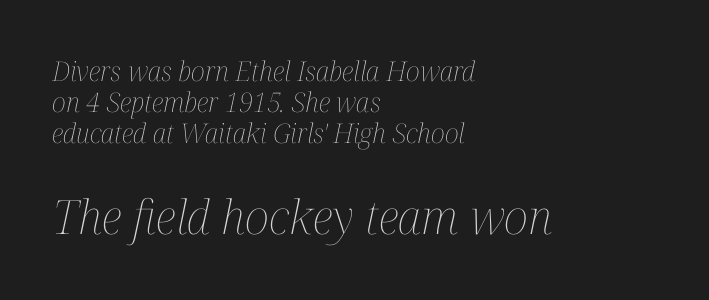
Q: Is the text bold? A: No.
Q: Is the text italic (slanted)? A: Yes, it leans right by about 12 degrees.
Q: Is the text underlined? A: No.
Q: How is the paragraph aligned? A: Left-aligned.
Q: Is the spacing between letters normal or unusually wide? A: Normal.
Q: Is the spacing between lines tight, normal or loose? A: Tight.
Q: Which block of text is set in a larger size, the first (top) or the second (bottom)? A: The second (bottom) one.
Q: Width (condensed, normal, or wide)? A: Condensed.
Q: Stroke contrast? A: Medium.
Q: x-height? A: Medium.
Q: Monospaced? A: No.
